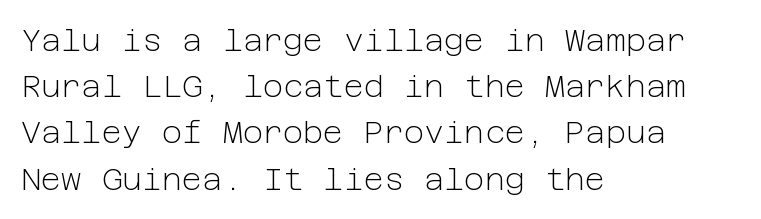
Q: Is the text bold? A: No.
Q: Is the text italic (slanted)? A: No, it is upright.
Q: Is the typeface a serif or a sans-serif typeface? A: Sans-serif.
Q: Is the text underlined? A: No.
Q: How is the paragraph aligned? A: Left-aligned.
Q: Is the spacing between letters normal or unusually wide? A: Normal.
Q: Is the spacing between lines tight, normal or loose? A: Normal.
Q: Width (condensed, normal, or wide)? A: Normal.
Q: Stroke contrast? A: Low.
Q: x-height? A: Medium.
